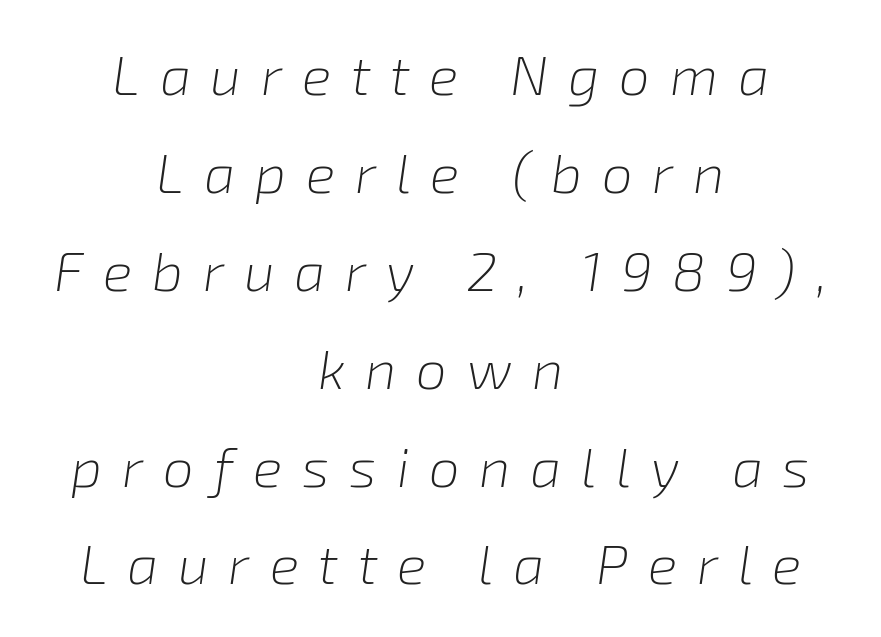
Each letter keeps its own natural width here, so spacing adapts to shape. These lines were composed using italics. Rule under the text: the space is simply empty. Horizontally, the lines are justified to the midpoint only. The gaps between neighbouring characters are conspicuously large.
